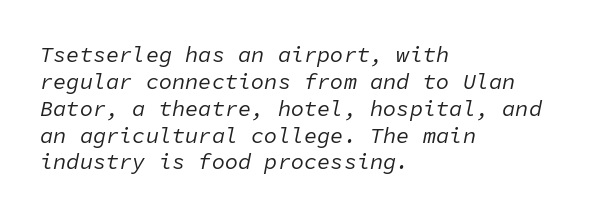
{"italic": "yes", "lean": "right", "slant_degrees": 11, "bold": "no", "underline": "no", "align": "left", "line_spacing_ratio": 1.22, "letter_spacing": "normal", "letter_spacing_em": 0.0, "glyph_px": 22}
